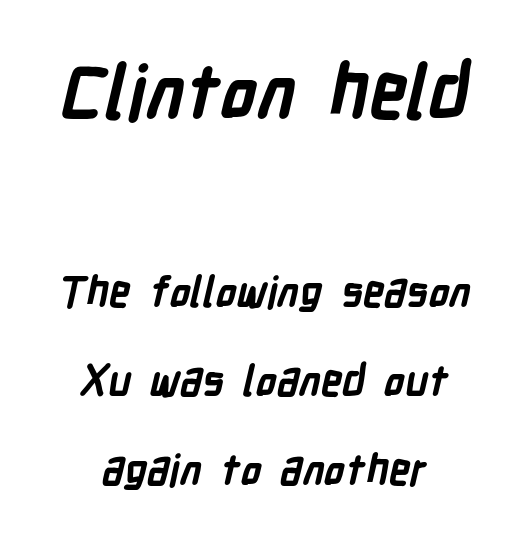
The image shows 74 px bold, condensed sans-serif type; set centered, loose line spacing (2.12x), normal letter spacing, not underlined; the first (top) block is 1.76x larger; low stroke contrast and a medium x-height.
